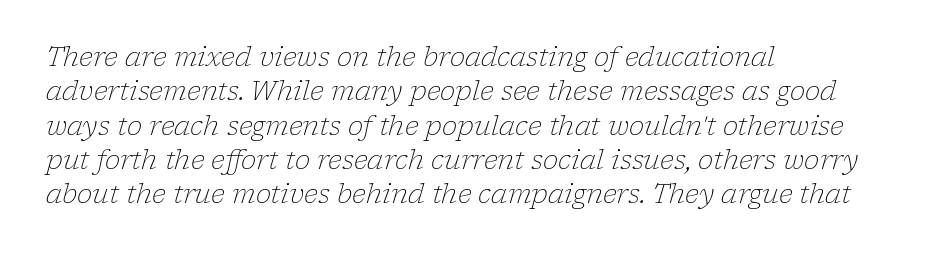
The image shows 26 px text type, italic (leaning right); set left-aligned, normal line spacing (1.32x), normal letter spacing, not underlined.
